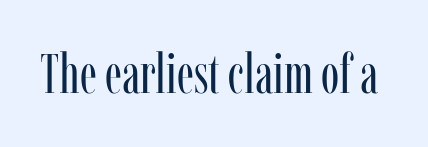
The image shows 55 px regular-weight, condensed serif type, upright; set normal letter spacing, not underlined; low stroke contrast and a medium x-height.
